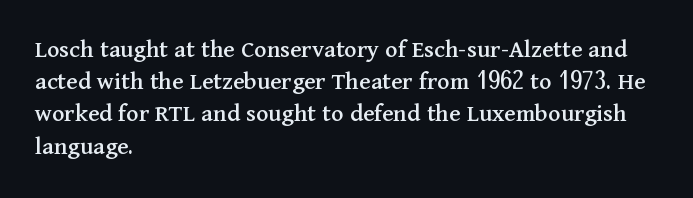
The image shows 26 px text type, upright; set left-aligned, line spacing 1.24x, normal letter spacing, not underlined.
